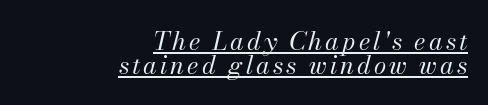
Q: Is the text bold? A: No.
Q: Is the text italic (slanted)? A: Yes, it leans right by about 13 degrees.
Q: Is the text underlined? A: Yes.
Q: How is the paragraph aligned? A: Right-aligned.
Q: Is the spacing between lines tight, normal or loose? A: Tight.
